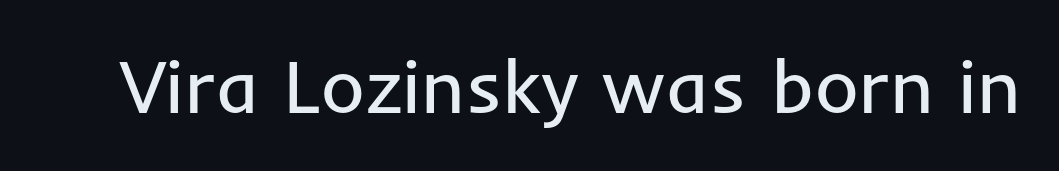
The image shows 75 px regular-weight sans-serif type, upright; set normal letter spacing, not underlined; low stroke contrast and a medium x-height.
